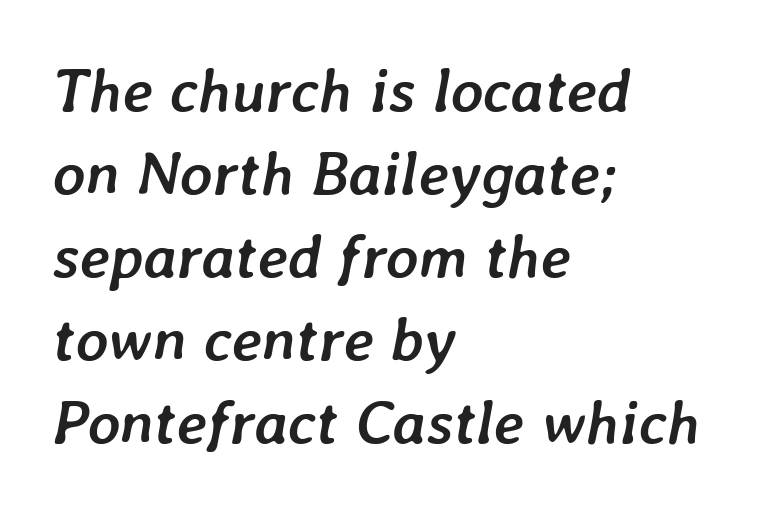
{"italic": "yes", "lean": "right", "slant_degrees": 7, "bold": "yes", "weight": "semibold", "width": "normal", "stroke_contrast": "low", "x_height": "medium", "monospaced": "no", "underline": "no", "align": "left", "line_spacing": "normal", "line_spacing_ratio": 1.34, "letter_spacing": "normal", "letter_spacing_em": 0.0, "glyph_px": 62}
